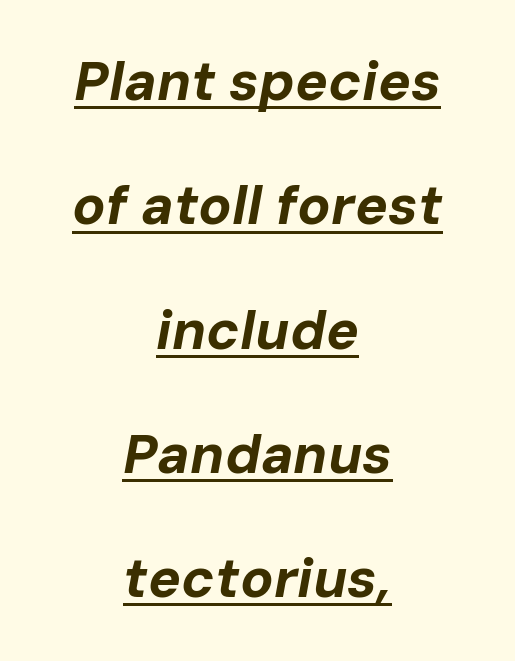
{"italic": "yes", "lean": "right", "slant_degrees": 10, "bold": "yes", "weight": "bold", "width": "normal", "stroke_contrast": "low", "x_height": "medium", "monospaced": "no", "underline": "yes", "align": "center", "line_spacing": "loose", "line_spacing_ratio": 2.26, "letter_spacing": "normal", "letter_spacing_em": 0.0, "glyph_px": 55}
